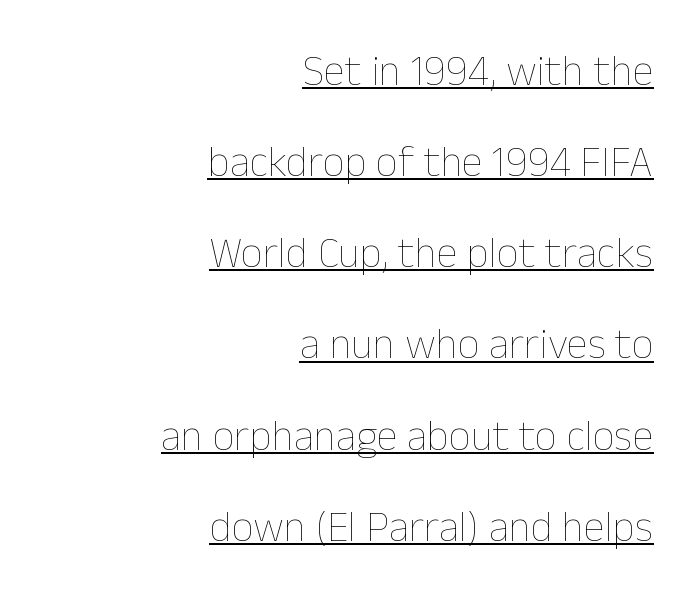
Q: Is the text bold? A: No.
Q: Is the text italic (slanted)? A: No, it is upright.
Q: Is the text underlined? A: Yes.
Q: How is the paragraph aligned? A: Right-aligned.
Q: Is the spacing between letters normal or unusually wide? A: Normal.
Q: Is the spacing between lines tight, normal or loose? A: Loose.
Q: Width (condensed, normal, or wide)? A: Normal.
Q: Stroke contrast? A: Low.
Q: x-height? A: Medium.
Q: Monospaced? A: No.
